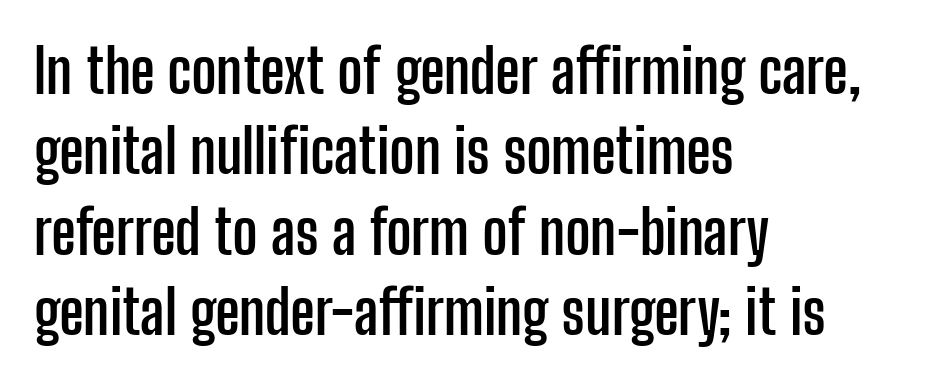
The specimen reads as upright at a glance. Its strokes are broad and dark, the hallmark of bold type. You could not count columns in this text — the font is proportionally spaced. Beneath every word, the page is bare. Layout note: lines flush left.
